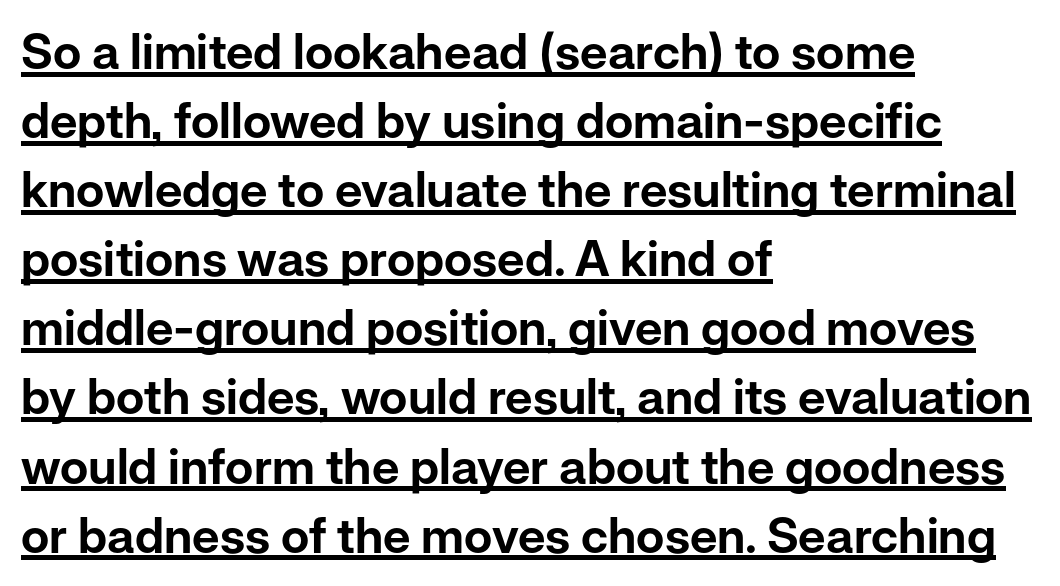
The image shows 49 px sans-serif type, upright; set left-aligned, normal line spacing (1.41x), normal letter spacing, underlined; low stroke contrast and a medium x-height.
